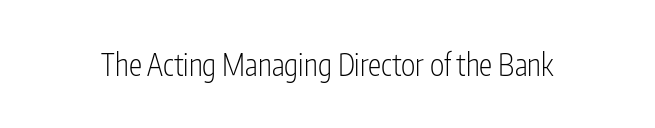
The image shows 30 px light, condensed sans-serif type, upright; set normal letter spacing, not underlined; low stroke contrast and a medium x-height.
